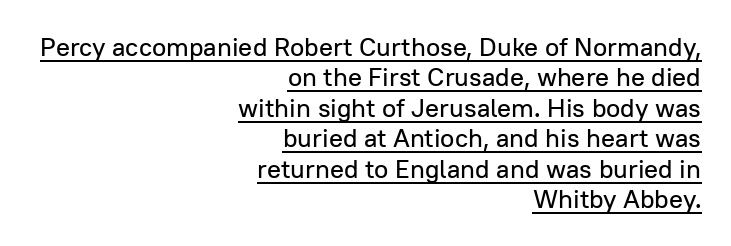
{"italic": "no", "underline": "yes", "align": "right", "line_spacing_ratio": 1.17, "letter_spacing": "normal", "letter_spacing_em": 0.0, "glyph_px": 26}
